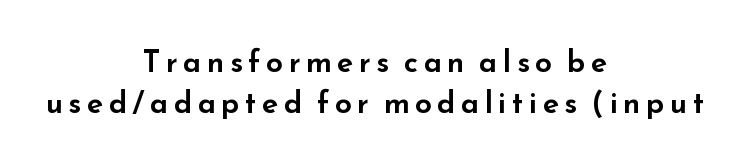
A typesetter would call this proportional, since set widths differ per character. One-word summary of the alignment: center. The glyphs in this specimen are sans serif. Each new line begins a customary step beneath the previous one. The lettering stays uniformly vertical, giving the passage a roman look. Has an underline been added? It has not.
